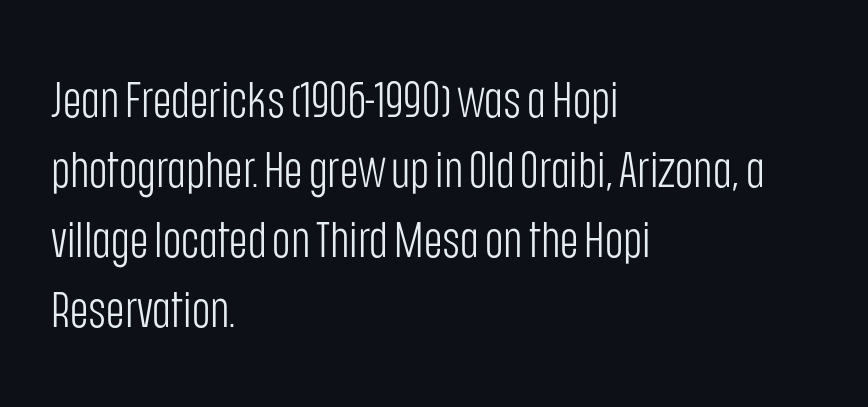
Q: Is the text bold? A: No.
Q: Is the text italic (slanted)? A: No, it is upright.
Q: Is the typeface a serif or a sans-serif typeface? A: Sans-serif.
Q: Is the text underlined? A: No.
Q: How is the paragraph aligned? A: Left-aligned.
Q: Is the spacing between letters normal or unusually wide? A: Normal.
Q: Is the spacing between lines tight, normal or loose? A: Normal.
Q: Width (condensed, normal, or wide)? A: Condensed.
Q: Stroke contrast? A: Low.
Q: x-height? A: Large.
Q: Monospaced? A: No.
